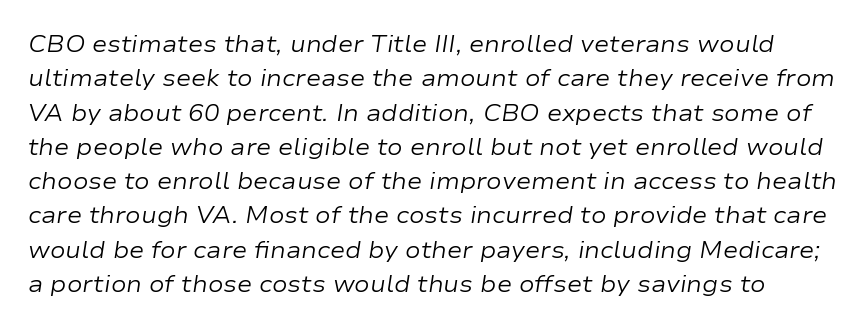
The image shows 23 px text type, italic (leaning right); set normal line spacing (1.49x), normal letter spacing, not underlined.
